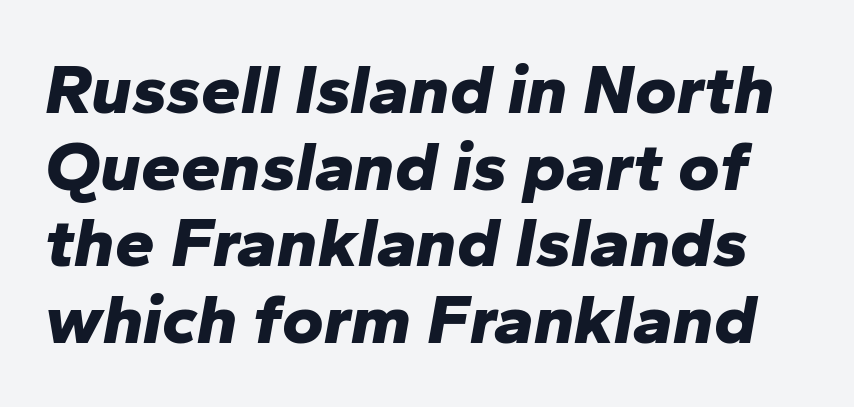
What stands out about the letter spacing? Nothing — it is the standard amount. An italicized treatment has been applied to the whole sample. Descender tails drop into unmarked territory. Here the designer chose a conventional face with non-uniform glyph widths. How heavy is the stroke? Heavy — this is a bold. Vertical spacing — tight.
